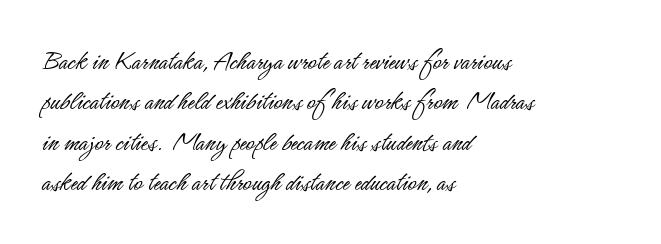
Each word holds together tightly as a unit, with standard inter-letter gaps. On a weight scale, this lands at 450 or below. Serifs: no, the terminals of the letterforms are clean. You could not count columns in this text — the font is proportionally spaced.
